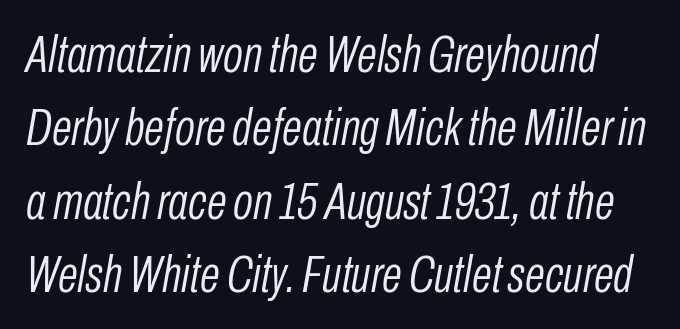
Q: Is the text bold? A: No.
Q: Is the text italic (slanted)? A: Yes, it leans right by about 10 degrees.
Q: Is the text underlined? A: No.
Q: Is the spacing between letters normal or unusually wide? A: Normal.
Q: Is the spacing between lines tight, normal or loose? A: Normal.
Q: Width (condensed, normal, or wide)? A: Condensed.
Q: Stroke contrast? A: Low.
Q: x-height? A: Medium.
Q: Monospaced? A: No.
